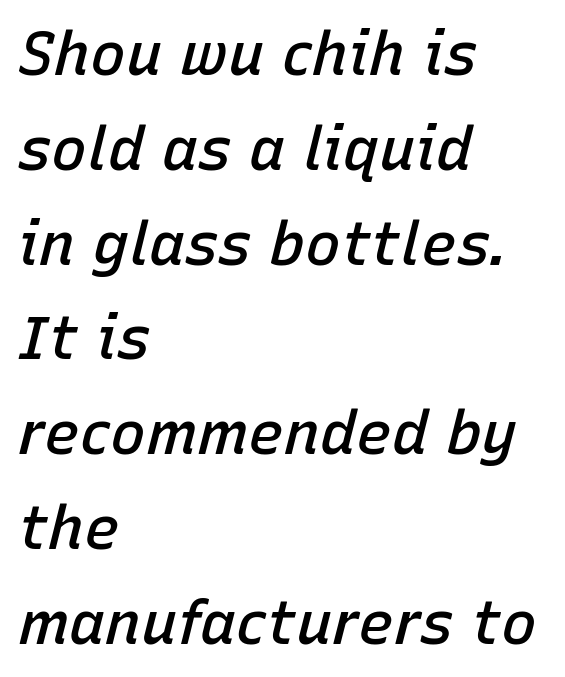
If you drew a ruler down the left edge, every line would touch it. Underlining? Definitely not there. The glyphs look as if they've been sheared to an angle. The face used here is proportionally spaced, like ordinary book or web type. The space between consecutive lines is moderate. How heavy is the stroke? Medium-heavy — a semibold, shy of bold.
